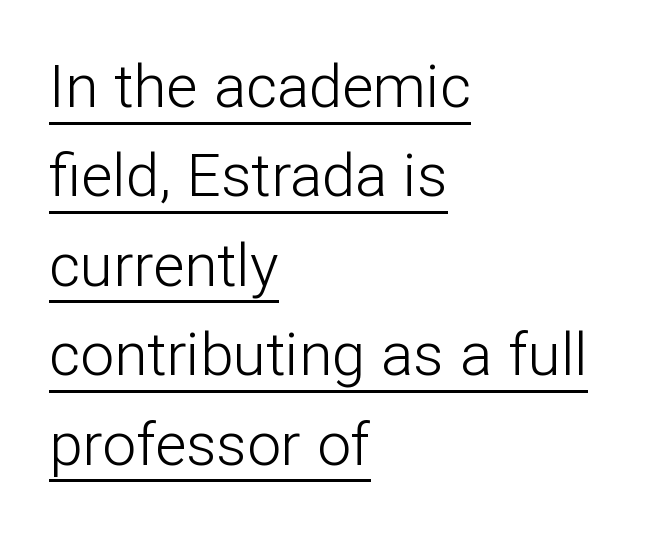
Q: Is the text bold? A: No.
Q: Is the text italic (slanted)? A: No, it is upright.
Q: Is the typeface a serif or a sans-serif typeface? A: Sans-serif.
Q: Is the text underlined? A: Yes.
Q: How is the paragraph aligned? A: Left-aligned.
Q: Is the spacing between letters normal or unusually wide? A: Normal.
Q: Is the spacing between lines tight, normal or loose? A: Normal.
Q: Width (condensed, normal, or wide)? A: Normal.
Q: Stroke contrast? A: Low.
Q: x-height? A: Medium.
Q: Monospaced? A: No.
